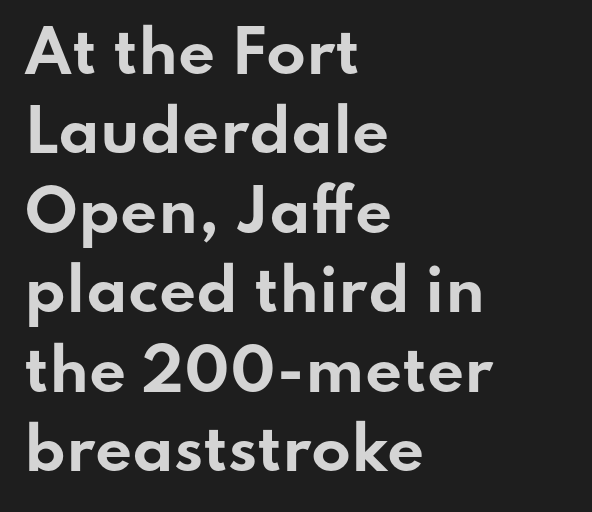
The image shows 58 px bold, wide sans-serif type, upright; set left-aligned, normal line spacing (1.37x), normal letter spacing, not underlined; low stroke contrast and a small x-height.
